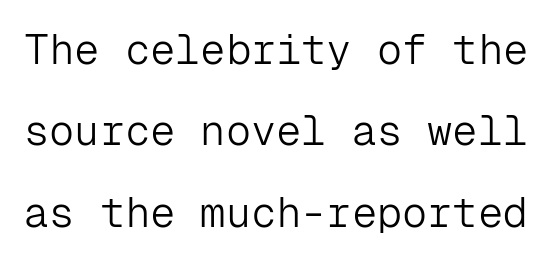
The image shows 42 px light sans-serif type, upright, monospaced; set loose line spacing (1.94x), normal letter spacing, not underlined; low stroke contrast and a medium x-height.
